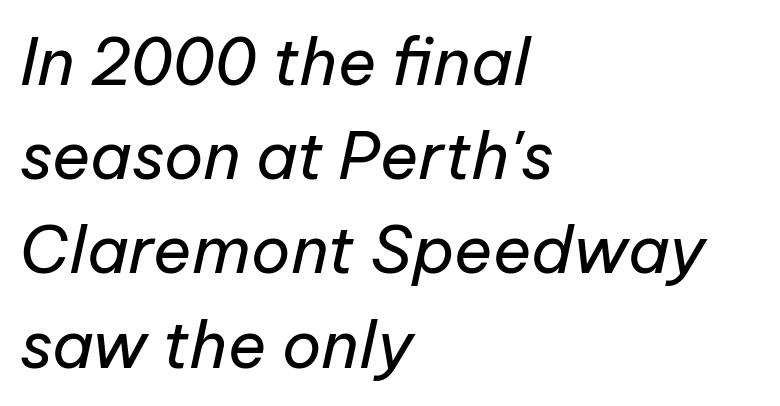
The image shows 65 px regular-weight type, italic (leaning right); set left-aligned, normal line spacing (1.45x), normal letter spacing, not underlined; low stroke contrast and a medium x-height.
